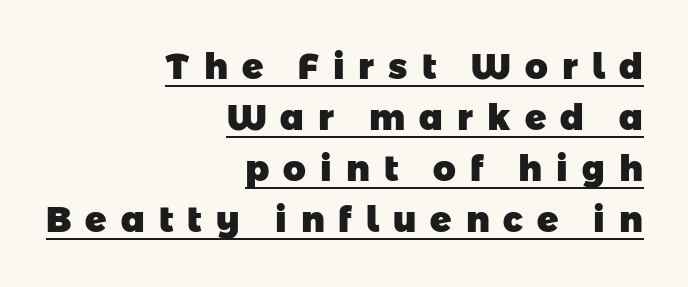
Q: Is the text bold? A: Yes.
Q: Is the typeface a serif or a sans-serif typeface? A: Sans-serif.
Q: Is the text underlined? A: Yes.
Q: How is the paragraph aligned? A: Right-aligned.
Q: Is the spacing between letters normal or unusually wide? A: Unusually wide.
Q: Is the spacing between lines tight, normal or loose? A: Normal.
Q: Width (condensed, normal, or wide)? A: Normal.
Q: Stroke contrast? A: Low.
Q: x-height? A: Medium.
Q: Monospaced? A: No.
